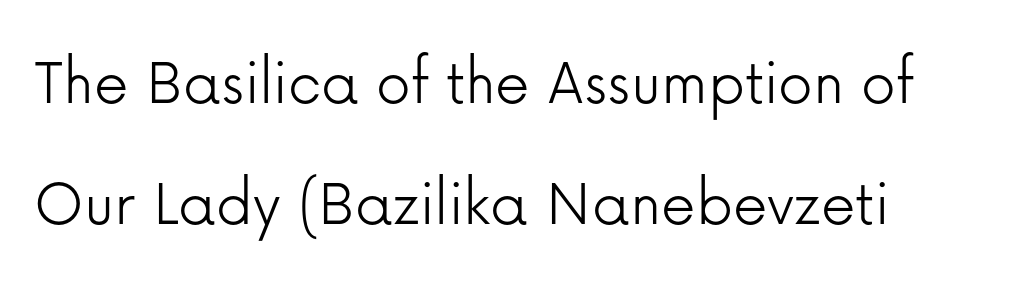
{"serif": "no", "italic": "no", "bold": "no", "weight": "light", "width": "normal", "stroke_contrast": "low", "x_height": "medium", "monospaced": "no", "underline": "no", "align": "left", "line_spacing_ratio": 1.75, "letter_spacing": "normal", "letter_spacing_em": 0.0, "glyph_px": 69}
